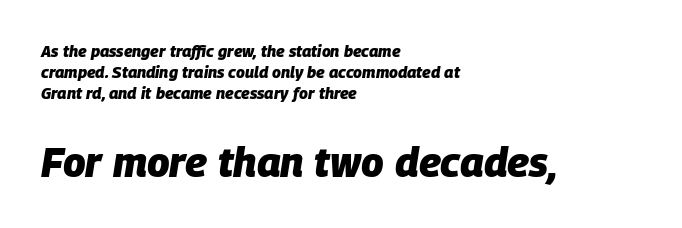
The image shows 41 px heavy type, italic (leaning right); set left-aligned, normal line spacing (1.31x), normal letter spacing, not underlined; the second (bottom) block is 2.56x larger; low stroke contrast and a large x-height.
